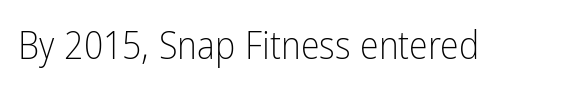
The letters advance in unequal steps, a hallmark of proportional type. Honestly, the letter spacing is just normal — you wouldn't notice it. What kind of face is this? One without serifs — a sans. Vertical stems look standard width or narrower in stroke.
